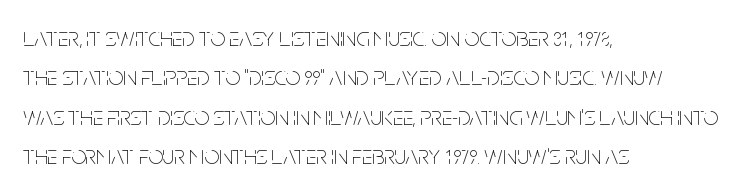
A typesetter would mark this as roman, not italic. Does the leading feel generous? No, just average. The typesetter chose a ragged-right arrangement here. The gaps between neighbouring characters are ordinary and unremarkable. Is this a heavy cut? Hardly; it is regular or lighter. The space directly below the letters is spotless.
